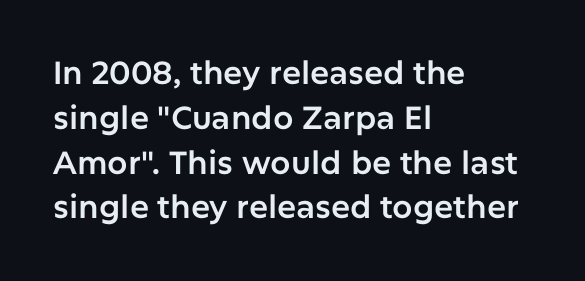
Q: Is the text italic (slanted)? A: No, it is upright.
Q: Is the typeface a serif or a sans-serif typeface? A: Sans-serif.
Q: Is the text underlined? A: No.
Q: How is the paragraph aligned? A: Left-aligned.
Q: Is the spacing between letters normal or unusually wide? A: Normal.
Q: Is the spacing between lines tight, normal or loose? A: Normal.
Q: Width (condensed, normal, or wide)? A: Normal.
Q: Stroke contrast? A: Low.
Q: x-height? A: Medium.
Q: Monospaced? A: No.
